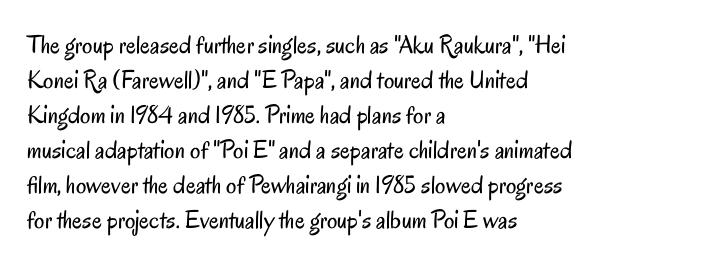
How are the letters spaced? Ordinarily, with no added tracking. Has an underline been added? It has not. Honestly, the row spacing looks completely unremarkable. The font is comparable to plain body text, perhaps lighter. Visually the block forms a straight wall on the left and a jagged coastline on the right.
